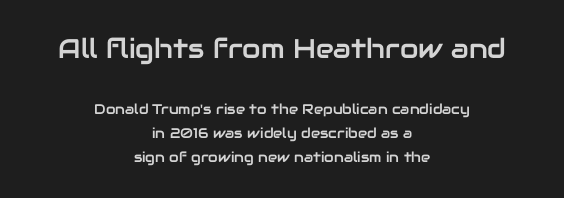
Q: Is the text italic (slanted)? A: No, it is upright.
Q: Is the text underlined? A: No.
Q: How is the paragraph aligned? A: Centered.
Q: Is the spacing between letters normal or unusually wide? A: Normal.
Q: Which block of text is set in a larger size, the first (top) or the second (bottom)? A: The first (top) one.
